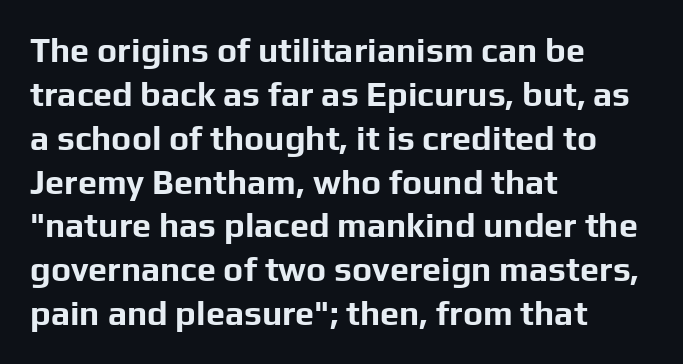
{"serif": "no", "italic": "no", "bold": "yes", "weight": "bold", "width": "normal", "stroke_contrast": "low", "x_height": "medium", "monospaced": "no", "underline": "no", "align": "left", "line_spacing": "normal", "line_spacing_ratio": 1.29, "letter_spacing": "normal", "letter_spacing_em": 0.0, "glyph_px": 34}
